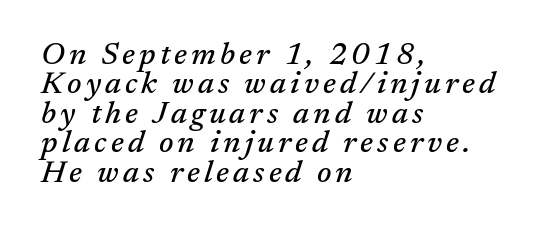
{"serif": "yes", "italic": "yes", "lean": "right", "slant_degrees": 17, "width": "normal", "stroke_contrast": "medium", "x_height": "medium", "monospaced": "no", "underline": "no", "align": "left", "line_spacing": "tight", "line_spacing_ratio": 0.95, "glyph_px": 31}
